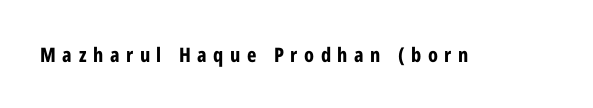
{"italic": "no", "bold": "yes", "underline": "no", "letter_spacing": "wide", "letter_spacing_em": 0.33, "glyph_px": 20}
